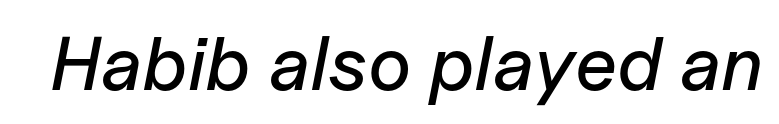
{"italic": "yes", "lean": "right", "slant_degrees": 11, "width": "normal", "stroke_contrast": "low", "x_height": "medium", "monospaced": "no", "underline": "no", "letter_spacing": "normal", "letter_spacing_em": 0.0, "glyph_px": 76}
